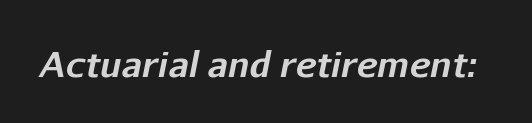
{"italic": "yes", "lean": "right", "slant_degrees": 11, "bold": "yes", "weight": "bold", "width": "normal", "stroke_contrast": "low", "x_height": "medium", "monospaced": "no", "underline": "no", "letter_spacing": "normal", "letter_spacing_em": 0.0, "glyph_px": 35}
